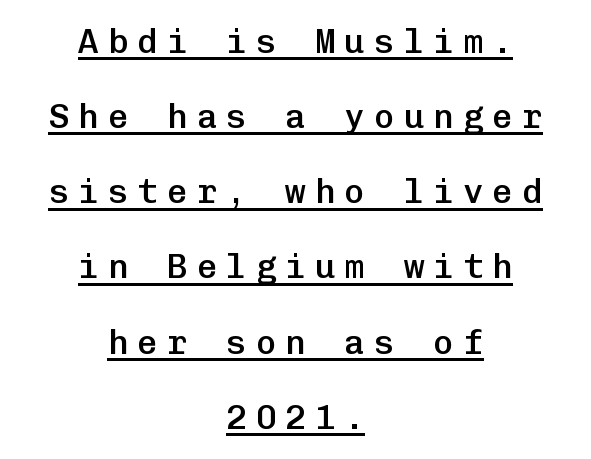
The image shows 34 px semibold sans-serif type, upright, monospaced; set centered, loose line spacing (2.21x), unusually wide letter spacing (+0.27 em), underlined; low stroke contrast and a medium x-height.
